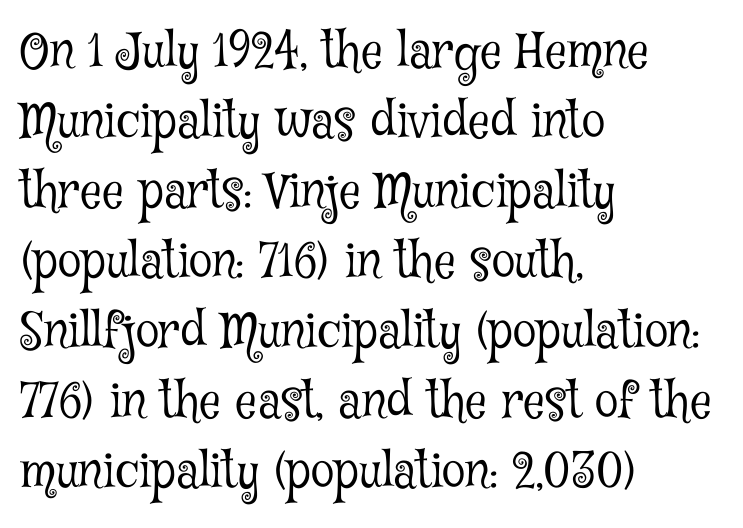
The image shows 48 px light, condensed serif type, upright; set left-aligned, normal line spacing (1.46x), normal letter spacing, not underlined; low stroke contrast and a medium x-height.
